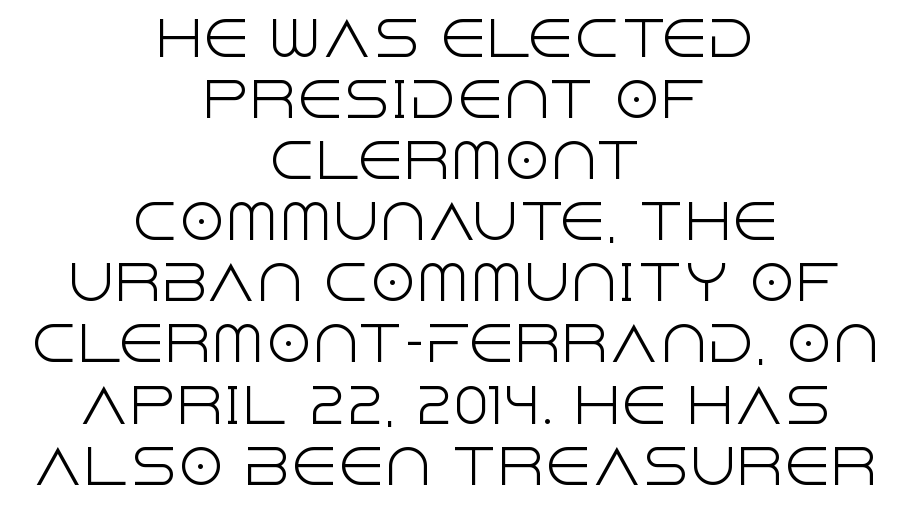
{"serif": "no", "italic": "no", "bold": "no", "weight": "light", "width": "normal", "x_height": "large", "monospaced": "no", "underline": "no", "align": "center", "line_spacing": "normal", "line_spacing_ratio": 1.3, "letter_spacing": "normal", "letter_spacing_em": 0.0, "glyph_px": 47}
